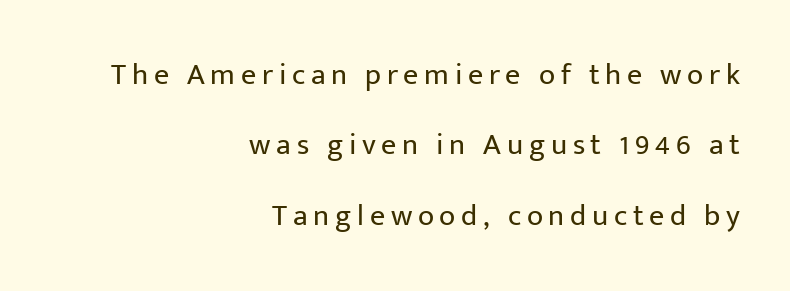
{"serif": "no", "italic": "no", "bold": "no", "weight": "regular", "width": "normal", "stroke_contrast": "low", "x_height": "medium", "monospaced": "no", "underline": "no", "align": "right", "line_spacing": "loose", "line_spacing_ratio": 2.35, "glyph_px": 30}
